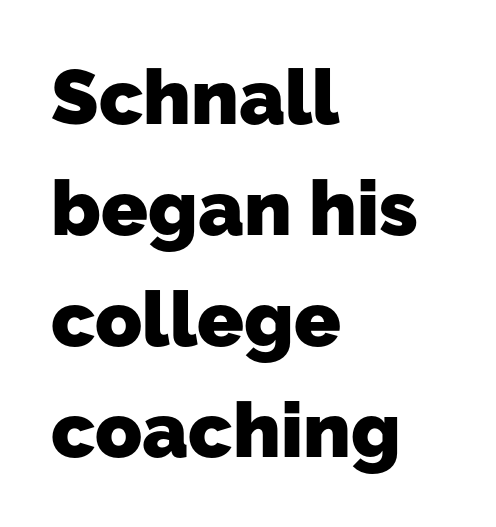
The passage is arranged the way most books set body copy — flush left. Anything drawn beneath the words? Only blank space. Evenly set lines give the paragraph a standard silhouette. Heavy-handed strokes throughout: this text is bold.
